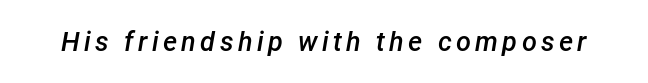
Q: Is the text bold? A: Semi-bold.
Q: Is the text italic (slanted)? A: Yes, it leans right by about 12 degrees.
Q: Is the text underlined? A: No.
